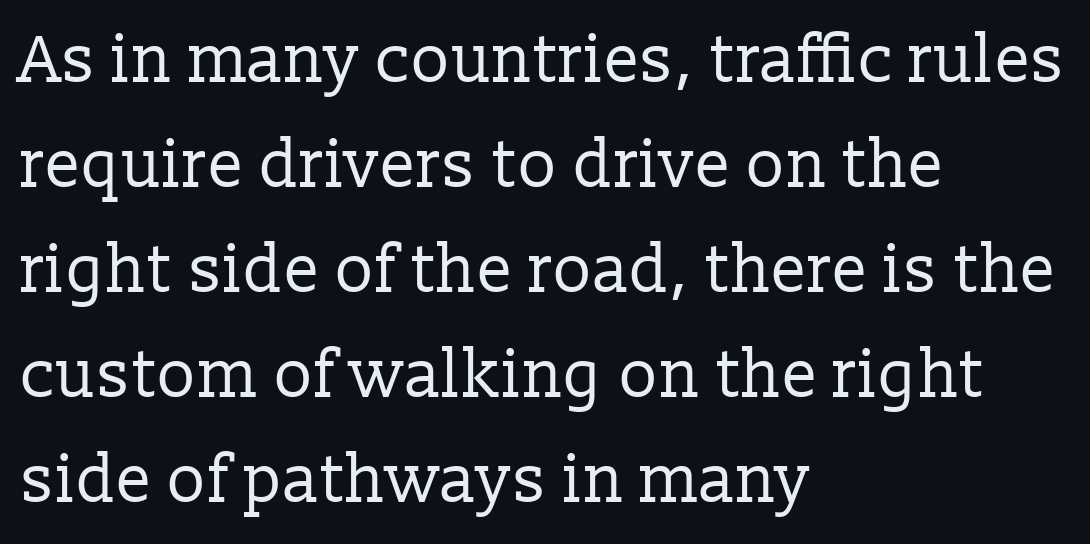
Q: Is the text bold? A: No.
Q: Is the text italic (slanted)? A: No, it is upright.
Q: Is the typeface a serif or a sans-serif typeface? A: Serif.
Q: Is the text underlined? A: No.
Q: How is the paragraph aligned? A: Left-aligned.
Q: Is the spacing between letters normal or unusually wide? A: Normal.
Q: Is the spacing between lines tight, normal or loose? A: Normal.
Q: Width (condensed, normal, or wide)? A: Normal.
Q: Stroke contrast? A: Low.
Q: x-height? A: Medium.
Q: Monospaced? A: No.
